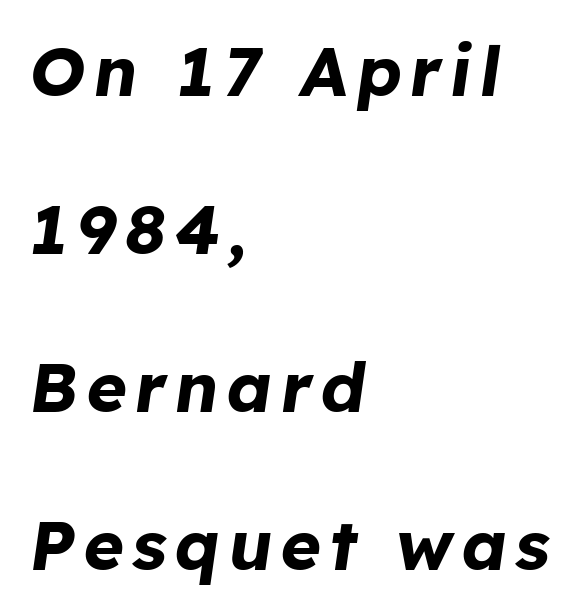
The image shows 69 px bold type, italic (leaning right); set left-aligned, loose line spacing (2.29x), not underlined; low stroke contrast and a medium x-height.
